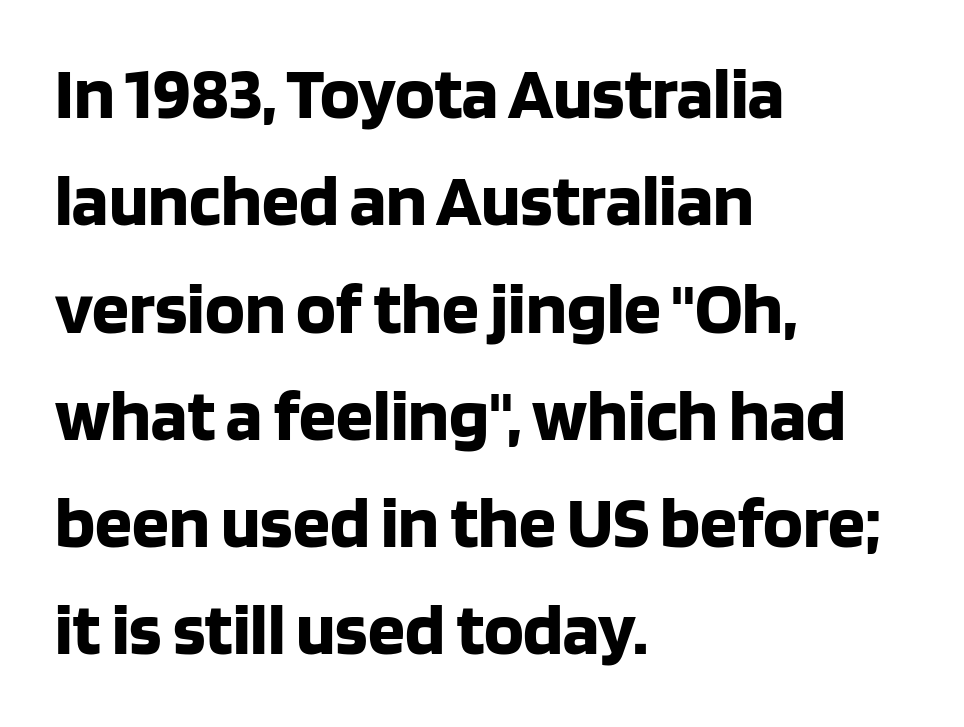
{"serif": "no", "italic": "no", "bold": "yes", "weight": "bold", "width": "normal", "stroke_contrast": "low", "x_height": "large", "monospaced": "no", "underline": "no", "align": "left", "line_spacing": "normal", "line_spacing_ratio": 1.45, "letter_spacing": "normal", "letter_spacing_em": 0.0, "glyph_px": 74}
